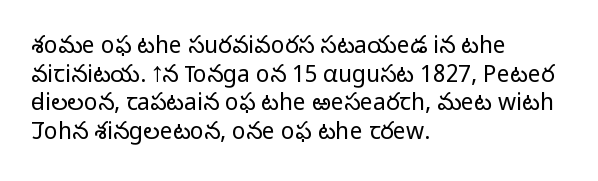
{"italic": "no", "bold": "no", "underline": "no", "align": "left", "line_spacing": "normal", "line_spacing_ratio": 1.25, "letter_spacing": "normal", "letter_spacing_em": 0.0, "glyph_px": 23}
